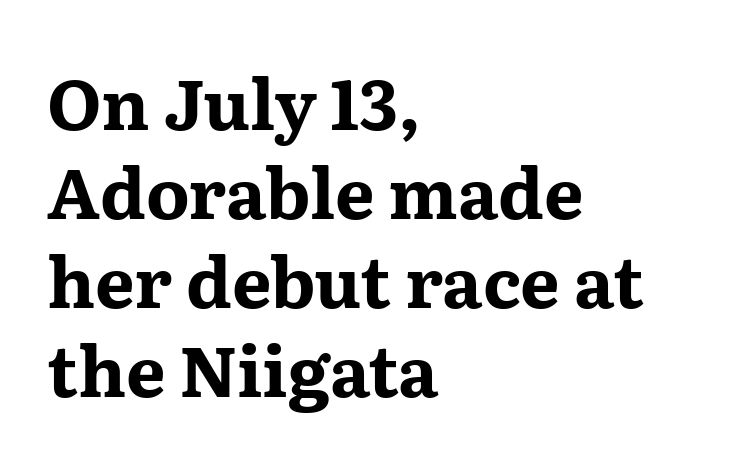
{"serif": "yes", "italic": "no", "bold": "yes", "weight": "bold", "width": "wide", "stroke_contrast": "medium", "x_height": "medium", "monospaced": "no", "underline": "no", "align": "left", "line_spacing": "normal", "line_spacing_ratio": 1.27, "letter_spacing": "normal", "letter_spacing_em": 0.0, "glyph_px": 70}
